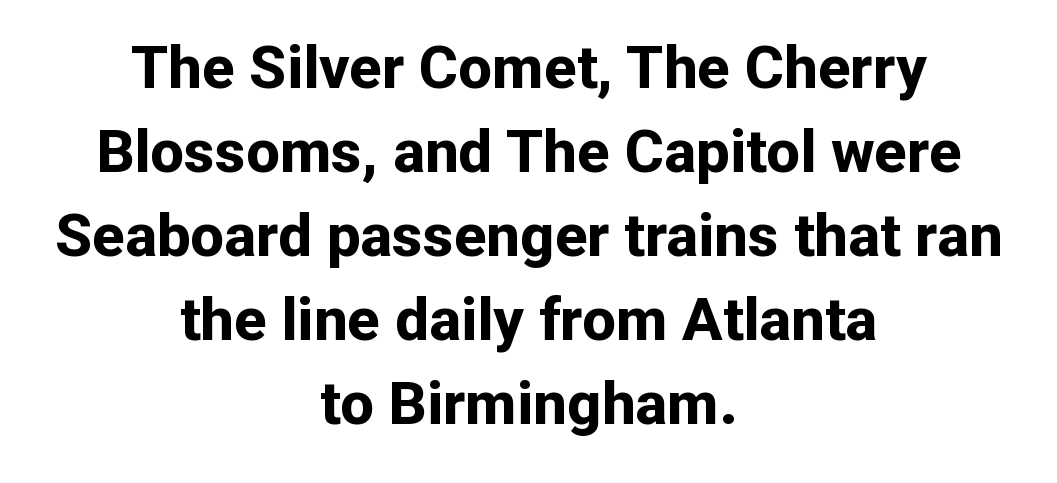
Default kerning and tracking; the words read as compact shapes. Leftover space on each line is divided equally before and after the words. Students, this is bold: see how much ink each stroke carries. What kind of face is this? One without serifs — a sans. Each letter keeps its own natural width here, so spacing adapts to shape.
